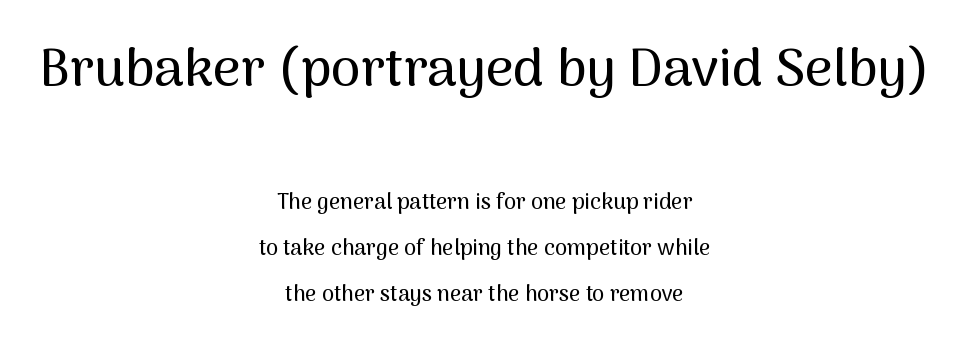
Default kerning and tracking; the words read as compact shapes. A typesetter would mark this as roman, not italic. Typeset on center — no edge is straight. Compare the two chunks: the upper has the greater cap height. Check the space under the baseline: it is left empty.
